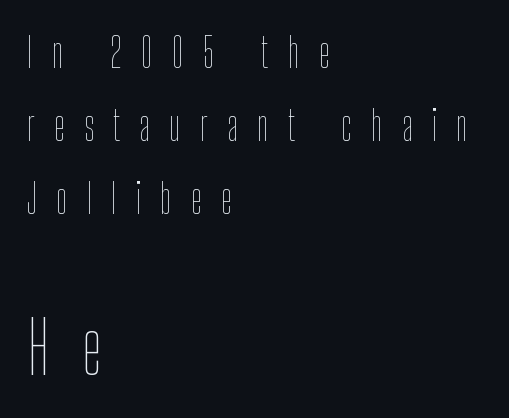
{"italic": "no", "bold": "no", "weight": "thin", "width": "condensed", "stroke_contrast": "low", "x_height": "medium", "monospaced": "no", "underline": "no", "align": "left", "line_spacing_ratio": 1.78, "letter_spacing": "wide", "letter_spacing_em": 0.46, "larger_block": "second", "size_ratio": 1.76, "glyph_px": 72}
